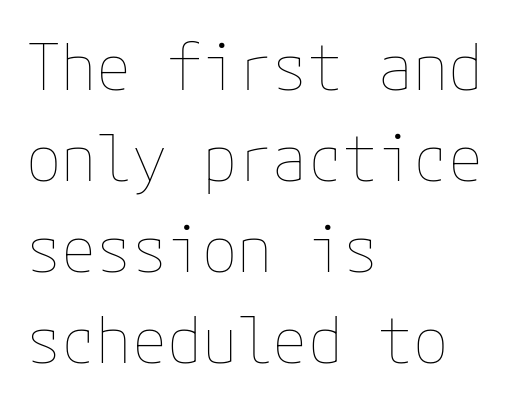
Tall strokes in this sample are plumb rather than angled. Which margin do the lines hug? The left one — the right edge is uneven. The weight would be labelled regular, book, light, or lighter still. The face used here is rendered with its standard letterfit. The rows are spaced the way most documents space them.
